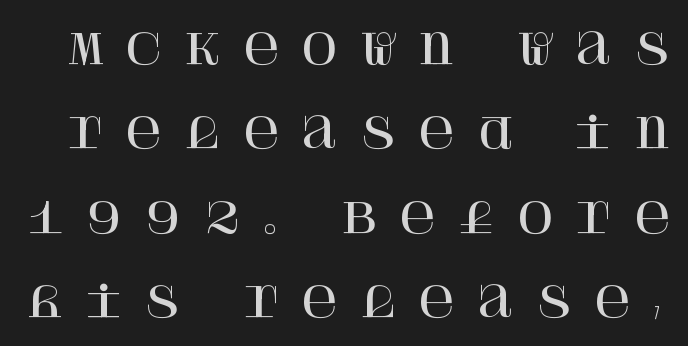
Q: Is the text italic (slanted)? A: No, it is upright.
Q: Is the typeface a serif or a sans-serif typeface? A: Serif.
Q: Is the text underlined? A: No.
Q: Is the spacing between letters normal or unusually wide? A: Unusually wide.
Q: Is the spacing between lines tight, normal or loose? A: Loose.
Q: Width (condensed, normal, or wide)? A: Normal.
Q: Stroke contrast? A: High.
Q: x-height? A: Large.
